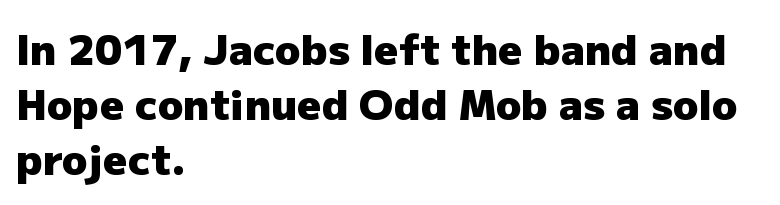
Tracking value appears to be zero — textbook default spacing. Summary of vertical rhythm: regular, with standard interline spacing. The paragraph has a hard left edge and a soft right edge. Heft: maximum for text — a bold. The rendering uses natural spacing where letterforms have individual widths.
